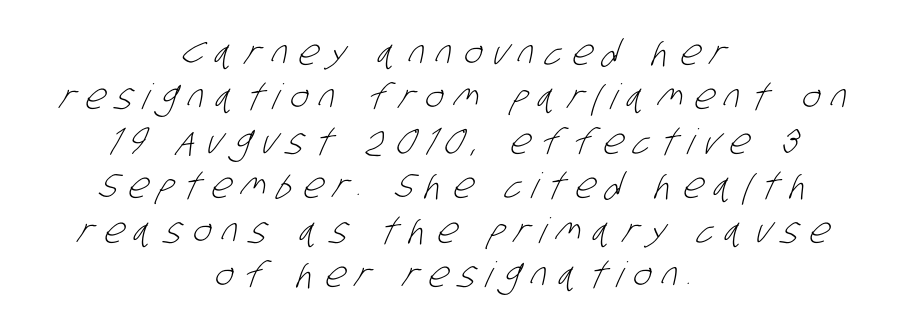
The image shows 35 px light, condensed sans-serif type; set centered, normal line spacing (1.27x), unusually wide letter spacing (+0.31 em), not underlined; low stroke contrast and a large x-height.
